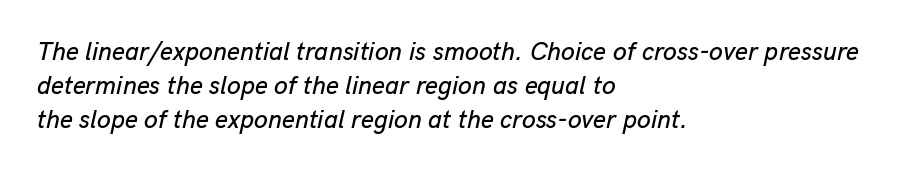
{"italic": "yes", "lean": "right", "slant_degrees": 13, "underline": "no", "align": "left", "line_spacing": "normal", "line_spacing_ratio": 1.37, "letter_spacing": "normal", "letter_spacing_em": 0.0, "glyph_px": 25}
